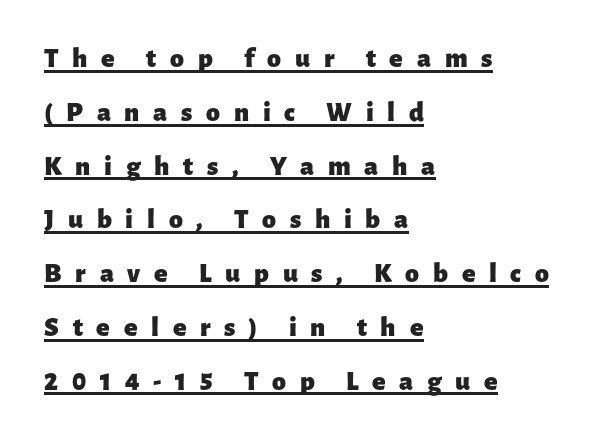
Q: Is the text bold? A: Yes.
Q: Is the text italic (slanted)? A: No, it is upright.
Q: Is the typeface a serif or a sans-serif typeface? A: Sans-serif.
Q: Is the text underlined? A: Yes.
Q: How is the paragraph aligned? A: Left-aligned.
Q: Is the spacing between letters normal or unusually wide? A: Unusually wide.
Q: Is the spacing between lines tight, normal or loose? A: Loose.
Q: Width (condensed, normal, or wide)? A: Normal.
Q: Stroke contrast? A: Low.
Q: x-height? A: Medium.
Q: Monospaced? A: No.
